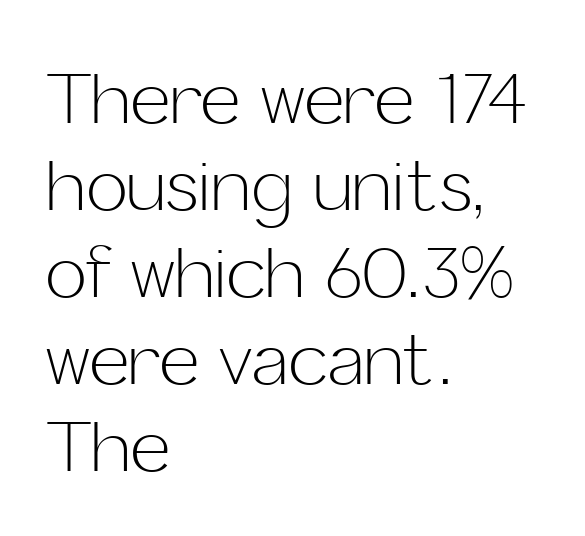
{"serif": "no", "italic": "no", "bold": "no", "weight": "light", "width": "normal", "stroke_contrast": "low", "x_height": "medium", "monospaced": "no", "underline": "no", "align": "left", "line_spacing": "normal", "line_spacing_ratio": 1.26, "letter_spacing": "normal", "letter_spacing_em": 0.0, "glyph_px": 69}
